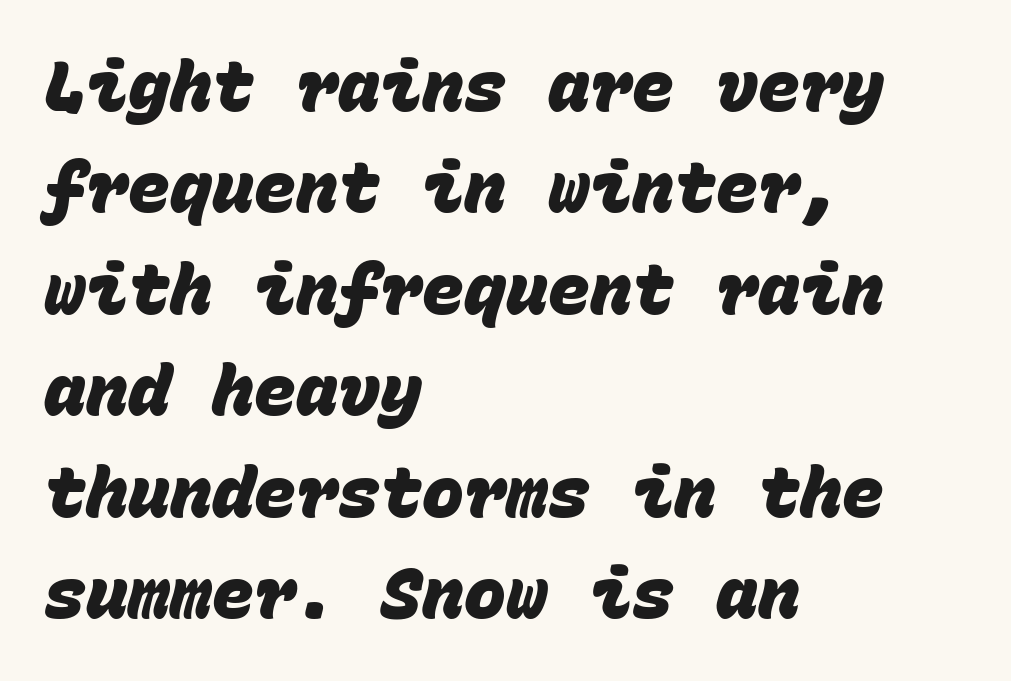
Q: Is the text bold? A: Yes.
Q: Is the typeface a serif or a sans-serif typeface? A: Sans-serif.
Q: Is the text underlined? A: No.
Q: How is the paragraph aligned? A: Left-aligned.
Q: Is the spacing between letters normal or unusually wide? A: Normal.
Q: Is the spacing between lines tight, normal or loose? A: Normal.
Q: Width (condensed, normal, or wide)? A: Normal.
Q: Stroke contrast? A: Low.
Q: x-height? A: Large.
Q: Monospaced? A: Yes.
